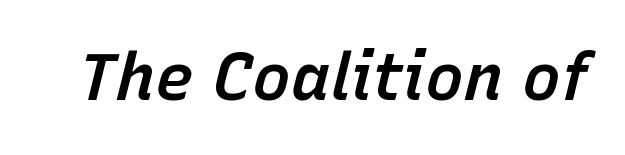
The zone under the glyphs is completely vacant. Short note: letters normally spaced. Posture: slanted. A typesetter would call this proportional, since set widths differ per character. What weight is shown? A semibold, between regular and bold.
